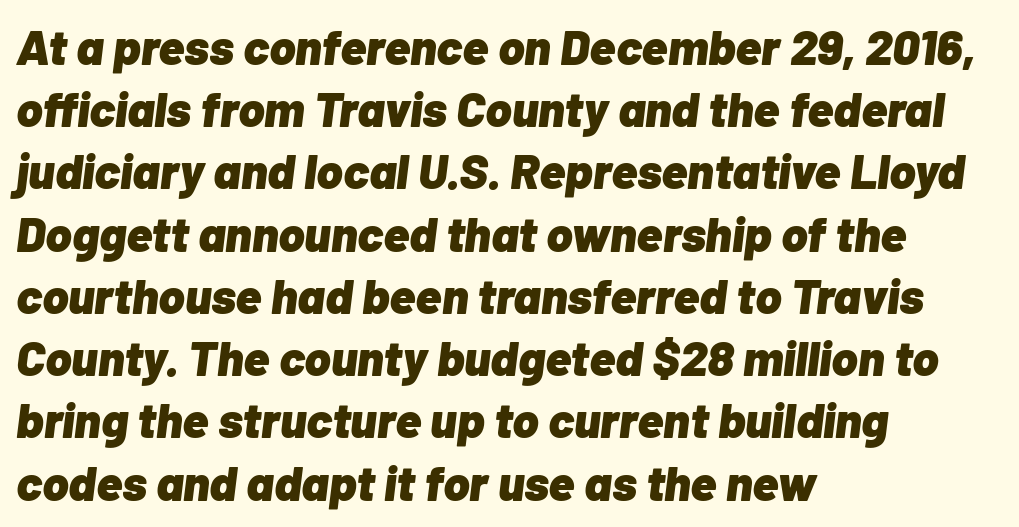
{"italic": "yes", "lean": "right", "slant_degrees": 7, "bold": "yes", "weight": "heavy", "width": "normal", "stroke_contrast": "low", "x_height": "medium", "monospaced": "no", "underline": "no", "align": "left", "line_spacing": "normal", "line_spacing_ratio": 1.27, "letter_spacing": "normal", "letter_spacing_em": 0.0, "glyph_px": 49}
